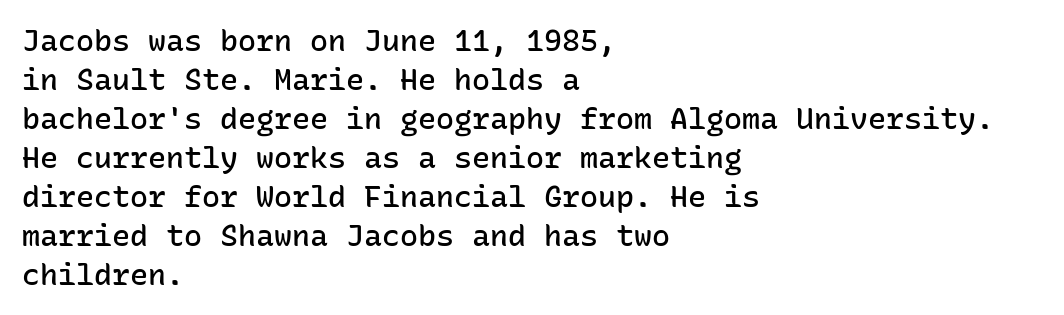
Q: Is the text bold? A: Semi-bold.
Q: Is the text italic (slanted)? A: No, it is upright.
Q: Is the typeface a serif or a sans-serif typeface? A: Sans-serif.
Q: Is the text underlined? A: No.
Q: How is the paragraph aligned? A: Left-aligned.
Q: Is the spacing between letters normal or unusually wide? A: Normal.
Q: Is the spacing between lines tight, normal or loose? A: Normal.
Q: Width (condensed, normal, or wide)? A: Normal.
Q: Stroke contrast? A: Low.
Q: x-height? A: Medium.
Q: Monospaced? A: Yes.
